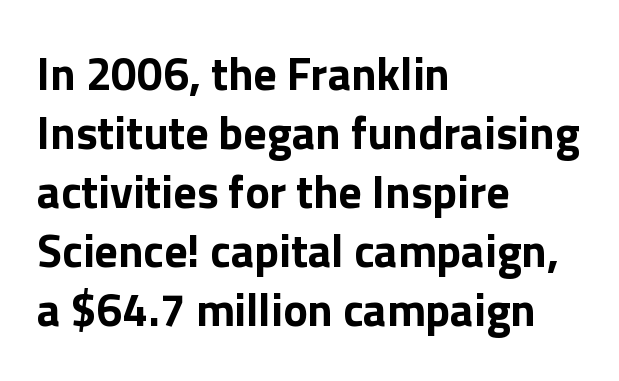
{"serif": "no", "italic": "no", "bold": "yes", "weight": "bold", "width": "normal", "stroke_contrast": "low", "x_height": "medium", "monospaced": "no", "underline": "no", "align": "left", "line_spacing": "normal", "line_spacing_ratio": 1.28, "letter_spacing": "normal", "letter_spacing_em": 0.0, "glyph_px": 46}
